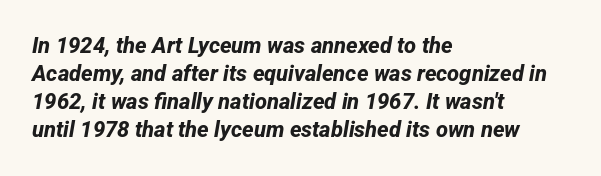
The image shows 22 px bold type; set left-aligned, normal line spacing (1.28x), normal letter spacing, not underlined.
